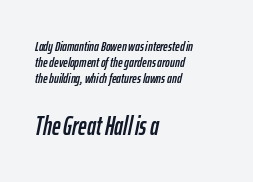
A classic flush-left, rag-right setting is used for this passage. Students, note that the glyphs here touch the page at normal intervals. Which of the two is more prominent by size? The second, at the bottom. Quick note: underline off.
